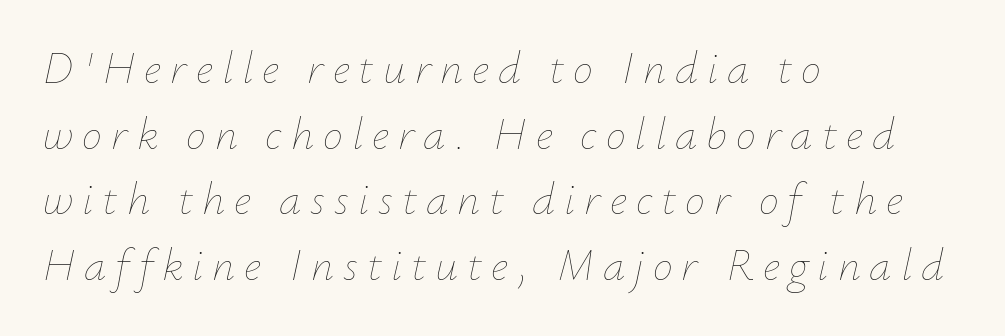
The image shows 45 px thin type, italic (leaning right); set left-aligned, normal line spacing (1.46x), unusually wide letter spacing (+0.2 em), not underlined; low stroke contrast and a small x-height.
